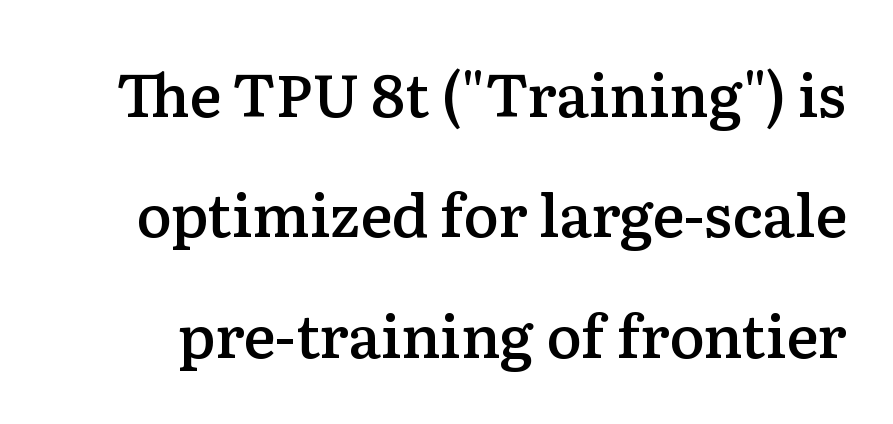
The image shows 59 px semibold serif type, upright; set loose line spacing (2.04x), normal letter spacing, not underlined; low stroke contrast and a medium x-height.
